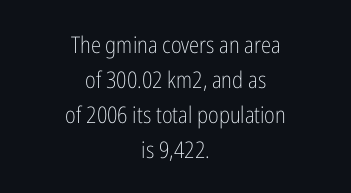
{"italic": "no", "bold": "no", "underline": "no", "align": "center", "line_spacing": "normal", "line_spacing_ratio": 1.52, "letter_spacing": "normal", "letter_spacing_em": 0.0, "glyph_px": 23}
